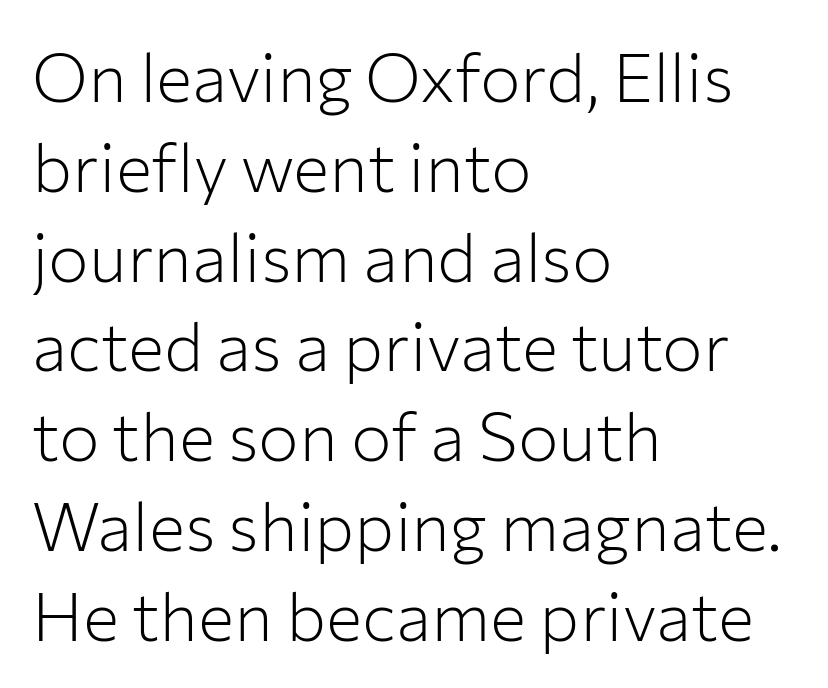
How are the letters spaced? Ordinarily, with no added tracking. The line-height multiplier appears to be the usual default. When letters stand straight like this, we call the style roman or upright. On a weight scale, this lands at 450 or below.
